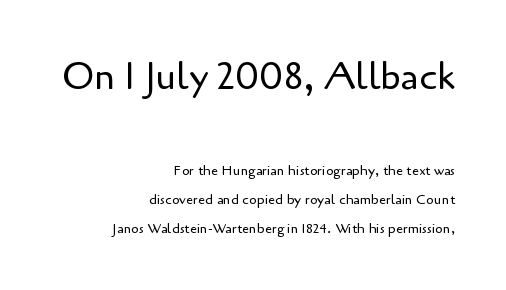
Q: Is the text bold? A: No.
Q: Is the text italic (slanted)? A: No, it is upright.
Q: Is the typeface a serif or a sans-serif typeface? A: Sans-serif.
Q: Is the text underlined? A: No.
Q: How is the paragraph aligned? A: Right-aligned.
Q: Is the spacing between letters normal or unusually wide? A: Normal.
Q: Is the spacing between lines tight, normal or loose? A: Loose.
Q: Which block of text is set in a larger size, the first (top) or the second (bottom)? A: The first (top) one.
Q: Width (condensed, normal, or wide)? A: Normal.
Q: Stroke contrast? A: Low.
Q: x-height? A: Small.
Q: Monospaced? A: No.
